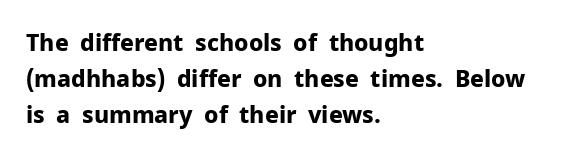
The line-height multiplier appears to be the usual default. Plain, unruled lines of type. The type is set solid horizontally, with unmodified tracking. Horizontal alignment here is leftward, the default for most running prose. Does the weight exceed regular? Yes, all the way to bold.
